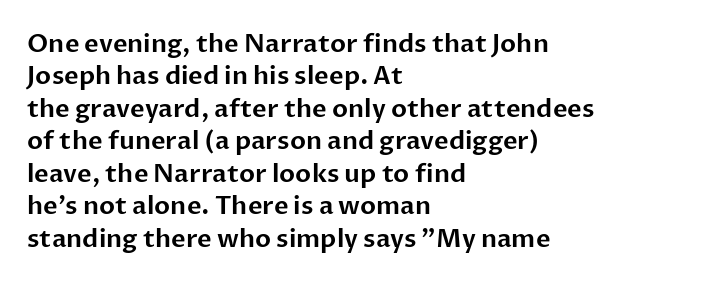
Is there much room between lines? A standard amount, neither cramped nor airy. The passage shown is not underscored anywhere. Visually the block forms a straight wall on the left and a jagged coastline on the right. The lettering holds an erect, upright posture throughout. This rendering leaves character spacing at its baseline value.
